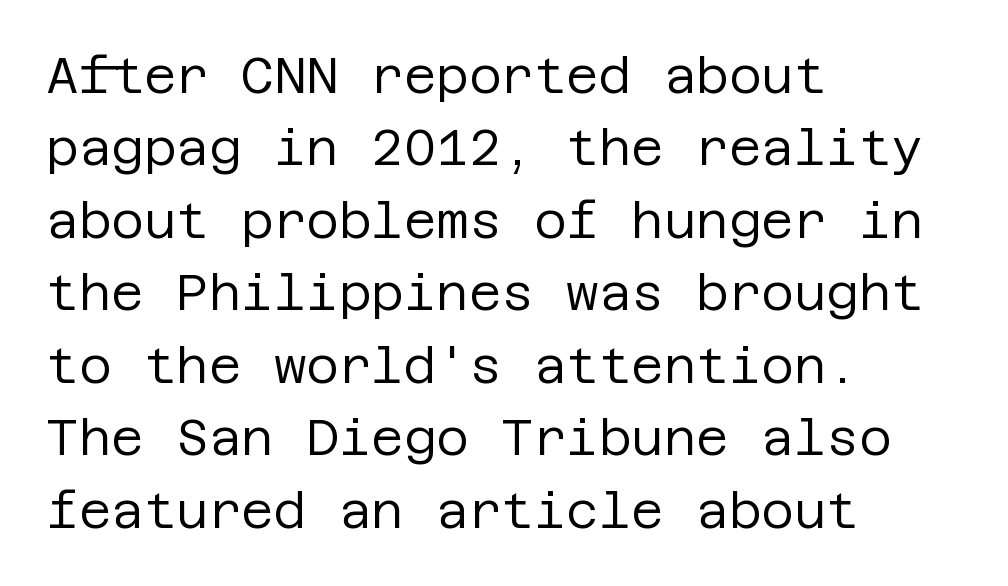
{"serif": "no", "italic": "no", "bold": "no", "weight": "regular", "width": "normal", "stroke_contrast": "low", "x_height": "large", "underline": "no", "align": "left", "line_spacing": "normal", "line_spacing_ratio": 1.45, "letter_spacing": "normal", "letter_spacing_em": 0.0, "glyph_px": 50}
